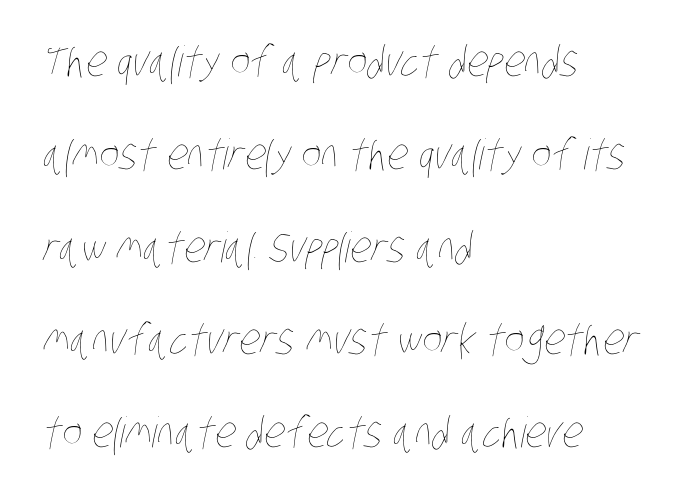
The image shows 42 px thin, condensed type; set left-aligned, loose line spacing (2.21x), normal letter spacing, not underlined; low stroke contrast and a large x-height.
